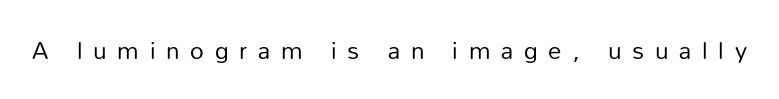
{"italic": "no", "bold": "no", "underline": "no", "letter_spacing": "wide", "letter_spacing_em": 0.45, "glyph_px": 24}
